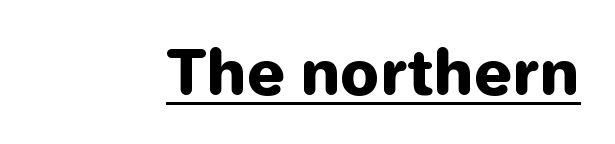
Q: Is the text bold? A: Yes.
Q: Is the text italic (slanted)? A: No, it is upright.
Q: Is the typeface a serif or a sans-serif typeface? A: Sans-serif.
Q: Is the text underlined? A: Yes.
Q: Is the spacing between letters normal or unusually wide? A: Normal.
Q: Width (condensed, normal, or wide)? A: Normal.
Q: Stroke contrast? A: Low.
Q: x-height? A: Medium.
Q: Monospaced? A: No.
